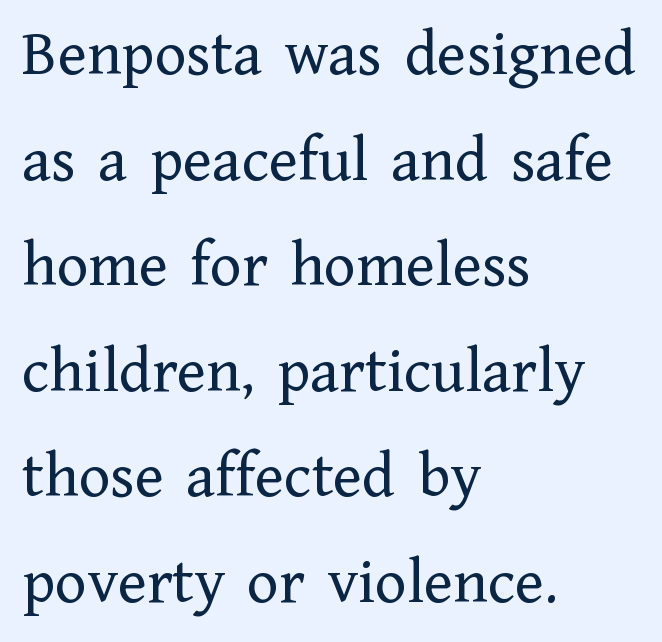
{"serif": "yes", "italic": "no", "bold": "no", "weight": "regular", "width": "normal", "stroke_contrast": "low", "x_height": "medium", "monospaced": "no", "underline": "no", "align": "left", "line_spacing": "normal", "line_spacing_ratio": 1.6, "letter_spacing": "normal", "letter_spacing_em": 0.0, "glyph_px": 66}
